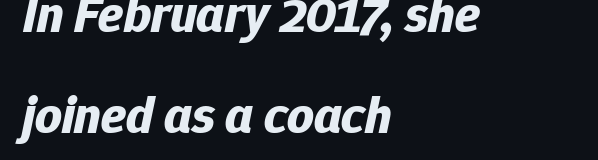
Q: Is the text bold? A: Yes.
Q: Is the text italic (slanted)? A: Yes, it leans right by about 12 degrees.
Q: Is the text underlined? A: No.
Q: How is the paragraph aligned? A: Left-aligned.
Q: Is the spacing between letters normal or unusually wide? A: Normal.
Q: Is the spacing between lines tight, normal or loose? A: Loose.
Q: Width (condensed, normal, or wide)? A: Normal.
Q: Stroke contrast? A: Low.
Q: x-height? A: Medium.
Q: Monospaced? A: No.
